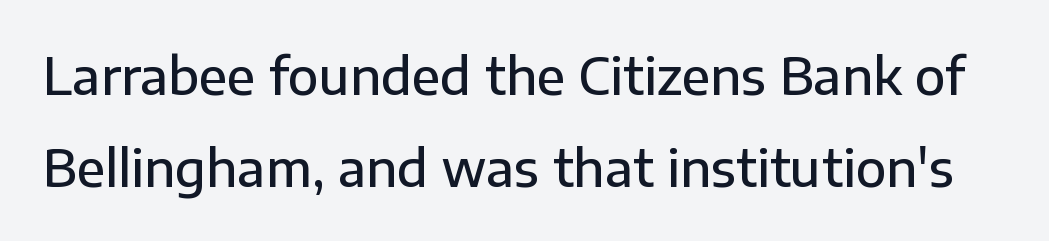
The face used here is proportionally spaced, like ordinary book or web type. This is the in-between weight designers call semibold or demi. The rendering shows plain stroke endings on the letterforms — a sans-serif design. Nothing unusual about the tracking: characters are spaced as the font intends. A clean baseline with only descenders dipping below it. A roman cut, with each character standing at attention.
